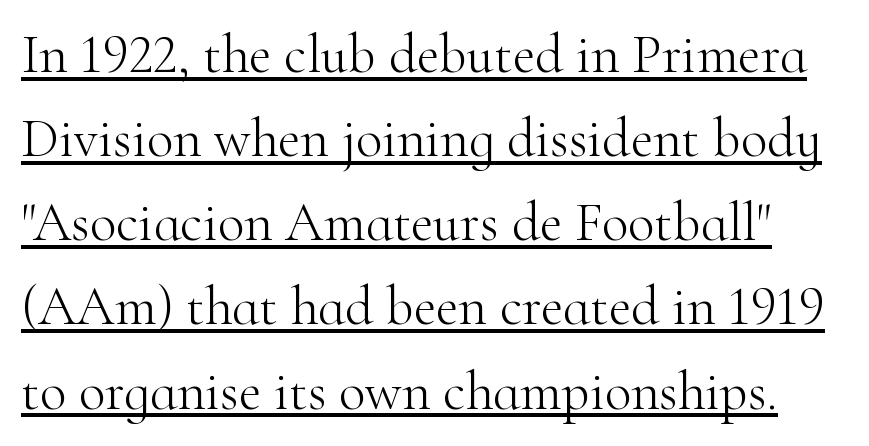
Q: Is the text bold? A: No.
Q: Is the text italic (slanted)? A: No, it is upright.
Q: Is the typeface a serif or a sans-serif typeface? A: Serif.
Q: Is the text underlined? A: Yes.
Q: Is the spacing between letters normal or unusually wide? A: Normal.
Q: Is the spacing between lines tight, normal or loose? A: Normal.
Q: Width (condensed, normal, or wide)? A: Normal.
Q: Stroke contrast? A: High.
Q: x-height? A: Small.
Q: Monospaced? A: No.
